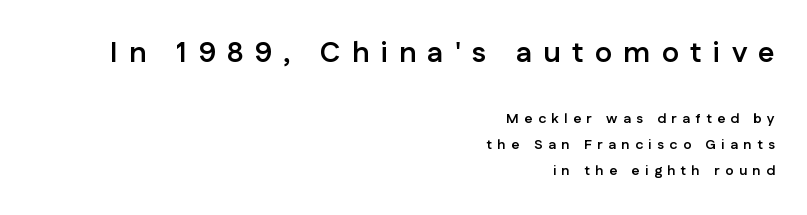
{"serif": "no", "italic": "no", "bold": "yes", "weight": "semibold", "width": "normal", "stroke_contrast": "low", "x_height": "medium", "monospaced": "no", "underline": "no", "align": "right", "line_spacing_ratio": 1.83, "letter_spacing": "wide", "letter_spacing_em": 0.39, "larger_block": "first", "size_ratio": 2.07, "glyph_px": 29}
